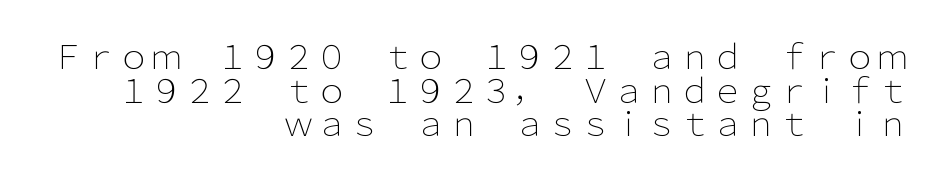
Q: Is the text bold? A: No.
Q: Is the text italic (slanted)? A: No, it is upright.
Q: Is the typeface a serif or a sans-serif typeface? A: Sans-serif.
Q: Is the text underlined? A: No.
Q: How is the paragraph aligned? A: Right-aligned.
Q: Is the spacing between letters normal or unusually wide? A: Normal.
Q: Is the spacing between lines tight, normal or loose? A: Tight.
Q: Width (condensed, normal, or wide)? A: Normal.
Q: Stroke contrast? A: Low.
Q: x-height? A: Medium.
Q: Monospaced? A: No.
